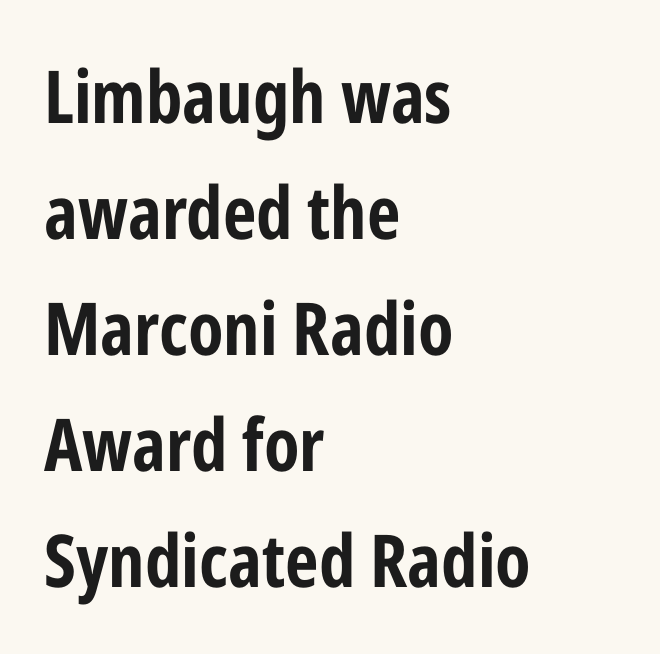
Q: Is the text bold? A: Yes.
Q: Is the text italic (slanted)? A: No, it is upright.
Q: Is the typeface a serif or a sans-serif typeface? A: Sans-serif.
Q: Is the text underlined? A: No.
Q: How is the paragraph aligned? A: Left-aligned.
Q: Is the spacing between letters normal or unusually wide? A: Normal.
Q: Is the spacing between lines tight, normal or loose? A: Normal.
Q: Width (condensed, normal, or wide)? A: Condensed.
Q: Stroke contrast? A: Low.
Q: x-height? A: Medium.
Q: Monospaced? A: No.
